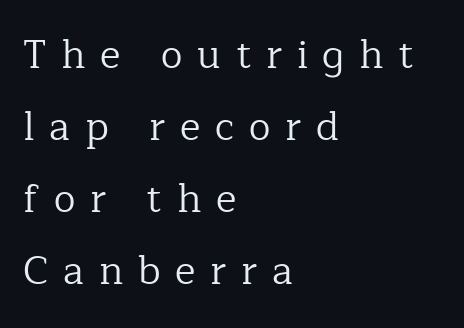
Q: Is the text bold? A: No.
Q: Is the text italic (slanted)? A: No, it is upright.
Q: Is the typeface a serif or a sans-serif typeface? A: Serif.
Q: Is the text underlined? A: No.
Q: How is the paragraph aligned? A: Left-aligned.
Q: Is the spacing between letters normal or unusually wide? A: Unusually wide.
Q: Width (condensed, normal, or wide)? A: Normal.
Q: Stroke contrast? A: Low.
Q: x-height? A: Medium.
Q: Monospaced? A: No.
